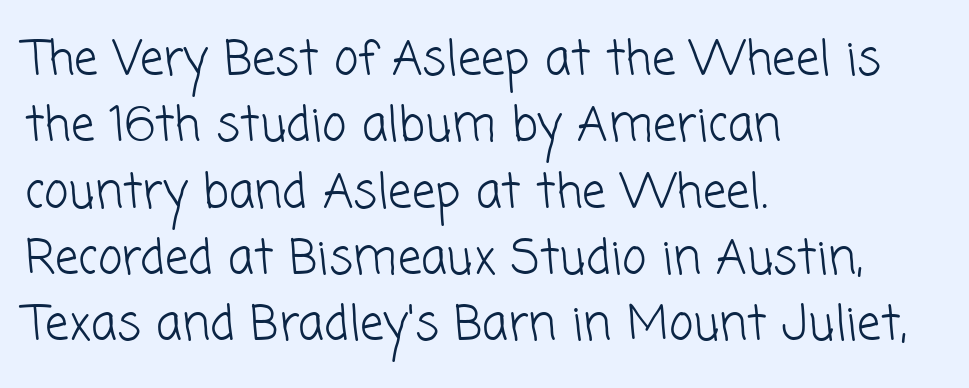
Q: Is the text bold? A: No.
Q: Is the typeface a serif or a sans-serif typeface? A: Sans-serif.
Q: Is the text underlined? A: No.
Q: How is the paragraph aligned? A: Left-aligned.
Q: Is the spacing between letters normal or unusually wide? A: Normal.
Q: Is the spacing between lines tight, normal or loose? A: Normal.
Q: Width (condensed, normal, or wide)? A: Normal.
Q: Stroke contrast? A: Low.
Q: x-height? A: Medium.
Q: Monospaced? A: No.
